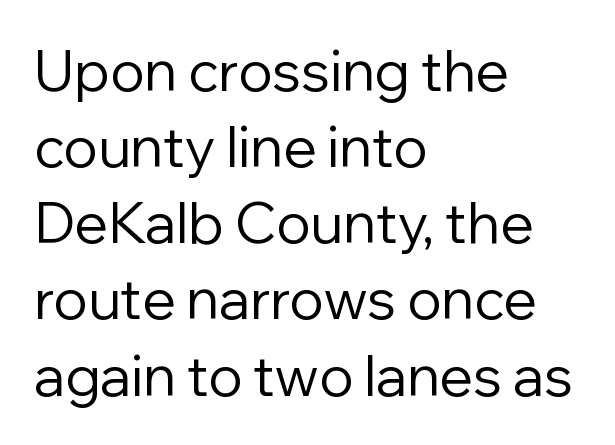
Caption: standard tracking, unaltered. The text was rendered using a sans face with plain stroke endings. The passage is arranged the way most books set body copy — flush left. Unmarked baselines from the first word to the last. A quiet, ordinary-to-light weight characterises the typeface.
